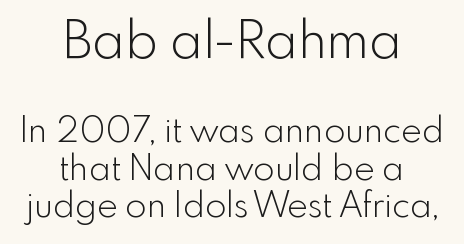
Q: Is the text bold? A: No.
Q: Is the text italic (slanted)? A: No, it is upright.
Q: Is the typeface a serif or a sans-serif typeface? A: Sans-serif.
Q: Is the text underlined? A: No.
Q: How is the paragraph aligned? A: Centered.
Q: Is the spacing between letters normal or unusually wide? A: Normal.
Q: Is the spacing between lines tight, normal or loose? A: Tight.
Q: Which block of text is set in a larger size, the first (top) or the second (bottom)? A: The first (top) one.
Q: Width (condensed, normal, or wide)? A: Normal.
Q: x-height? A: Small.
Q: Monospaced? A: No.
